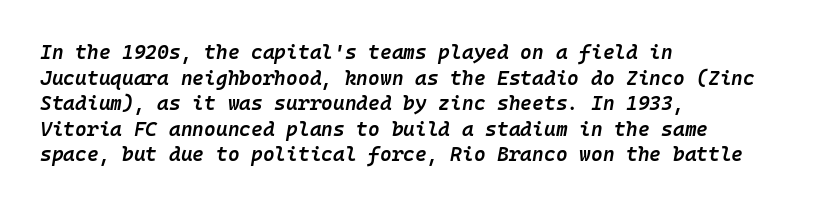
Q: Is the text bold? A: Semi-bold.
Q: Is the text italic (slanted)? A: Yes, it leans right by about 10 degrees.
Q: Is the text underlined? A: No.
Q: How is the paragraph aligned? A: Left-aligned.
Q: Is the spacing between letters normal or unusually wide? A: Normal.
Q: Is the spacing between lines tight, normal or loose? A: Normal.
